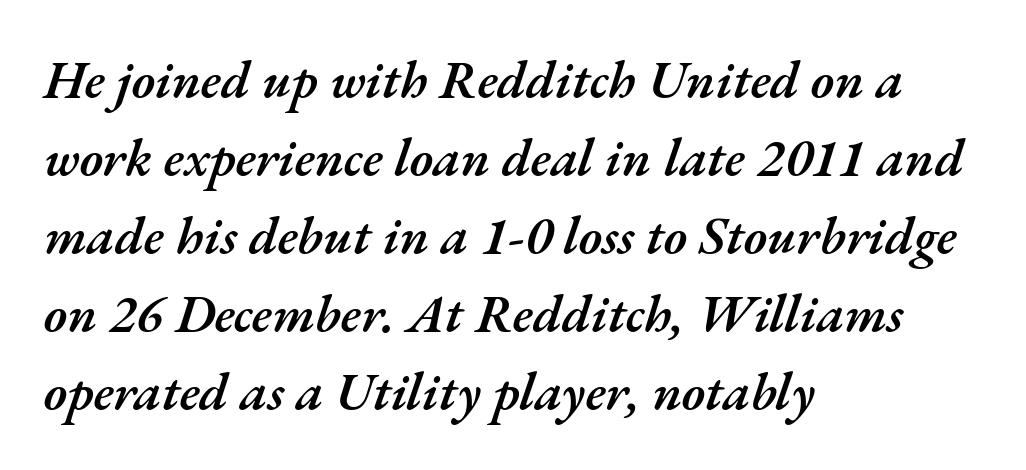
{"italic": "yes", "lean": "right", "slant_degrees": 17, "bold": "semi", "weight": "semibold", "width": "normal", "stroke_contrast": "medium", "x_height": "small", "monospaced": "no", "underline": "no", "align": "left", "line_spacing": "normal", "line_spacing_ratio": 1.47, "letter_spacing": "normal", "letter_spacing_em": 0.0, "glyph_px": 53}
